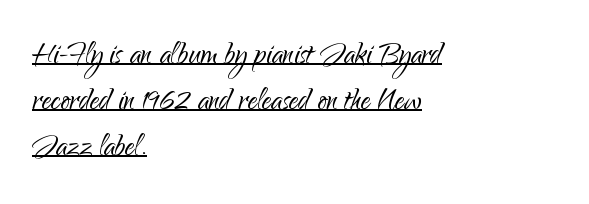
The image shows 38 px light sans-serif type; set left-aligned, line spacing 1.21x, normal letter spacing, underlined; low stroke contrast and a small x-height.
